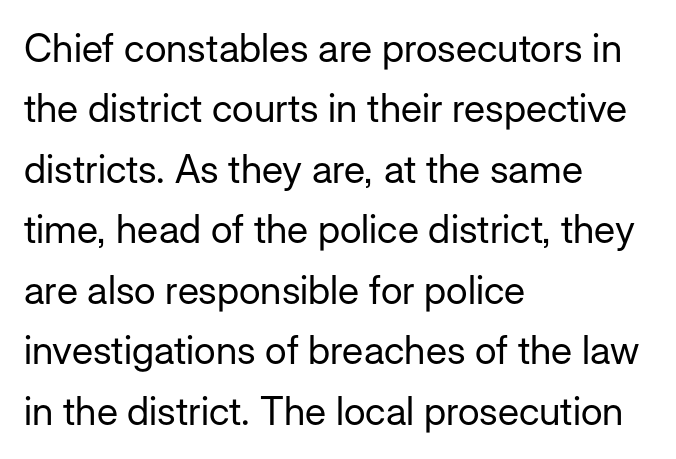
Q: Is the text bold? A: No.
Q: Is the text italic (slanted)? A: No, it is upright.
Q: Is the typeface a serif or a sans-serif typeface? A: Sans-serif.
Q: Is the text underlined? A: No.
Q: How is the paragraph aligned? A: Left-aligned.
Q: Is the spacing between letters normal or unusually wide? A: Normal.
Q: Is the spacing between lines tight, normal or loose? A: Normal.
Q: Width (condensed, normal, or wide)? A: Normal.
Q: Stroke contrast? A: Low.
Q: x-height? A: Medium.
Q: Monospaced? A: No.
